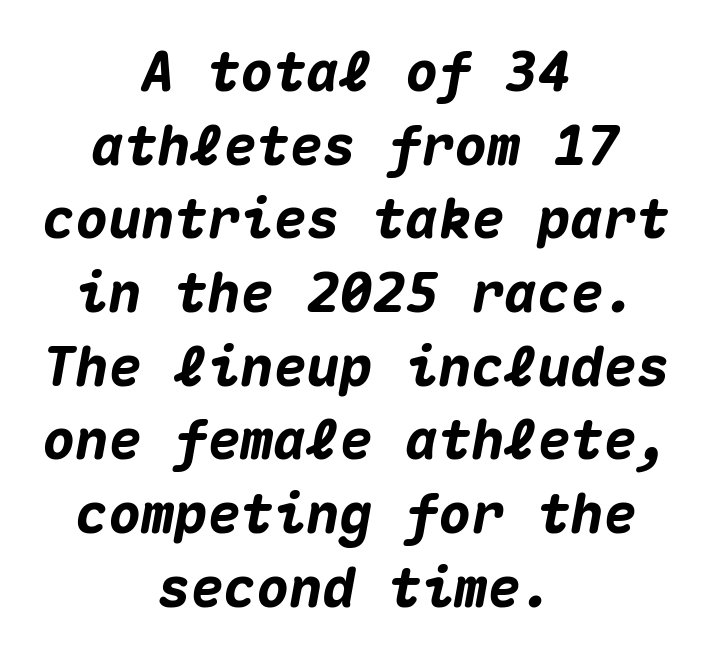
The string is rendered with underlining switched off. Neither beginnings nor endings align; midpoints do. Monospaced: the letters line up in strict vertical columns. The rendering applies a slant to the glyphs. Compared with typical body copy, the letter spacing here is the same.
